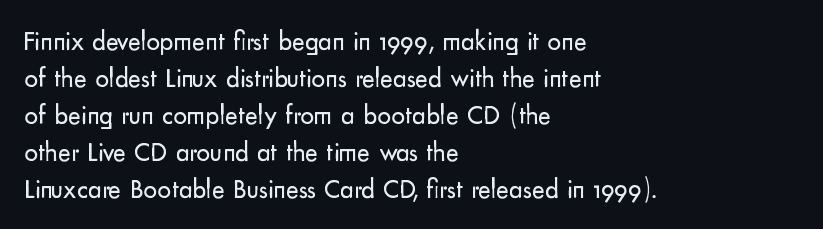
The image shows 27 px text type, upright; set left-aligned, normal line spacing (1.37x), normal letter spacing, not underlined.
